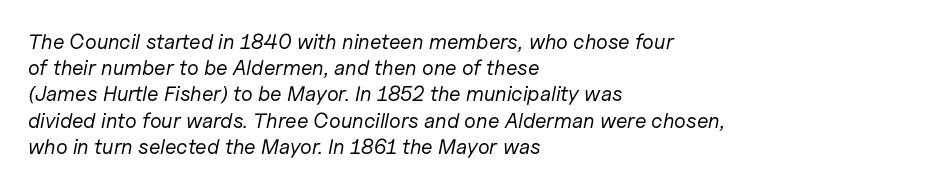
Q: Is the text bold? A: No.
Q: Is the text italic (slanted)? A: Yes, it leans right by about 11 degrees.
Q: Is the text underlined? A: No.
Q: How is the paragraph aligned? A: Left-aligned.
Q: Is the spacing between letters normal or unusually wide? A: Normal.
Q: Is the spacing between lines tight, normal or loose? A: Normal.
